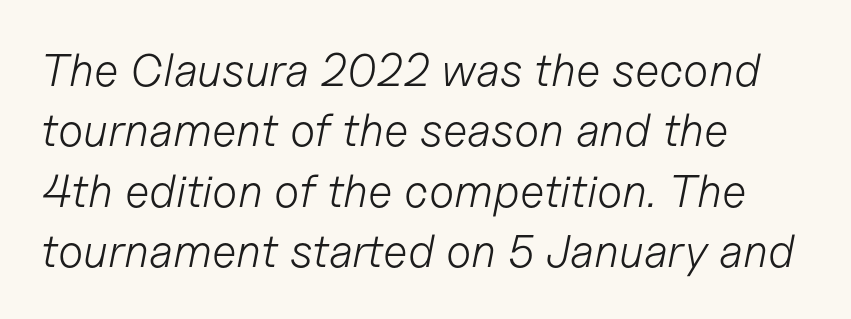
Q: Is the text bold? A: No.
Q: Is the text italic (slanted)? A: Yes, it leans right by about 11 degrees.
Q: Is the text underlined? A: No.
Q: How is the paragraph aligned? A: Left-aligned.
Q: Is the spacing between letters normal or unusually wide? A: Normal.
Q: Is the spacing between lines tight, normal or loose? A: Normal.
Q: Width (condensed, normal, or wide)? A: Normal.
Q: Stroke contrast? A: Low.
Q: x-height? A: Medium.
Q: Monospaced? A: No.
